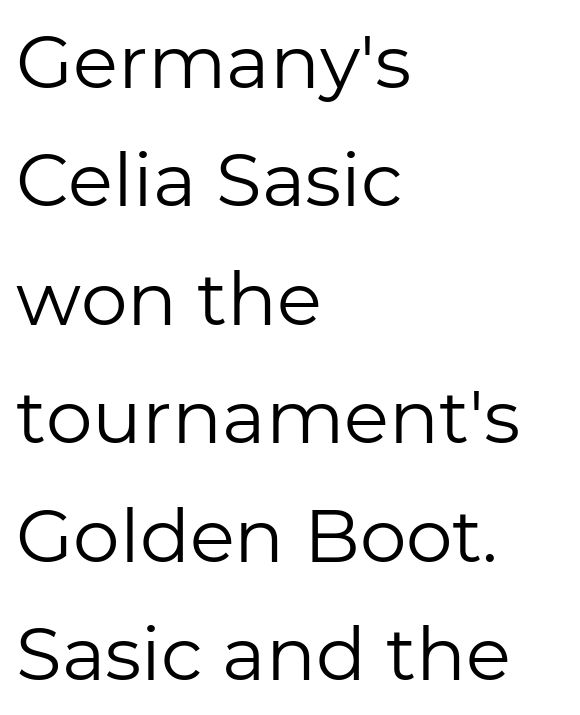
{"serif": "no", "italic": "no", "bold": "no", "weight": "regular", "width": "normal", "stroke_contrast": "low", "x_height": "medium", "monospaced": "no", "underline": "no", "align": "left", "line_spacing": "normal", "line_spacing_ratio": 1.6, "letter_spacing": "normal", "letter_spacing_em": 0.0, "glyph_px": 74}
